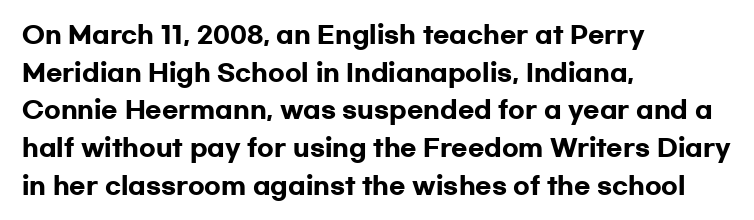
The image shows 24 px bold type, upright; set left-aligned, normal line spacing (1.57x), normal letter spacing, not underlined.
